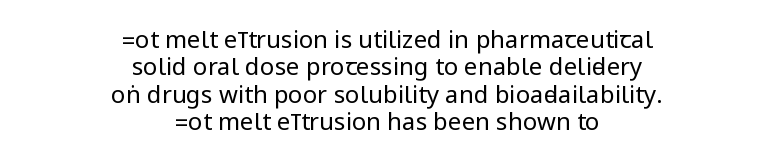
{"italic": "no", "bold": "no", "underline": "no", "align": "center", "line_spacing": "tight", "line_spacing_ratio": 1.14, "letter_spacing": "normal", "letter_spacing_em": 0.0, "glyph_px": 24}
